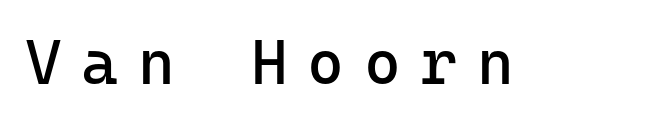
Q: Is the text bold? A: No.
Q: Is the text italic (slanted)? A: No, it is upright.
Q: Is the typeface a serif or a sans-serif typeface? A: Sans-serif.
Q: Is the text underlined? A: No.
Q: Is the spacing between letters normal or unusually wide? A: Unusually wide.
Q: Width (condensed, normal, or wide)? A: Normal.
Q: Stroke contrast? A: Low.
Q: x-height? A: Medium.
